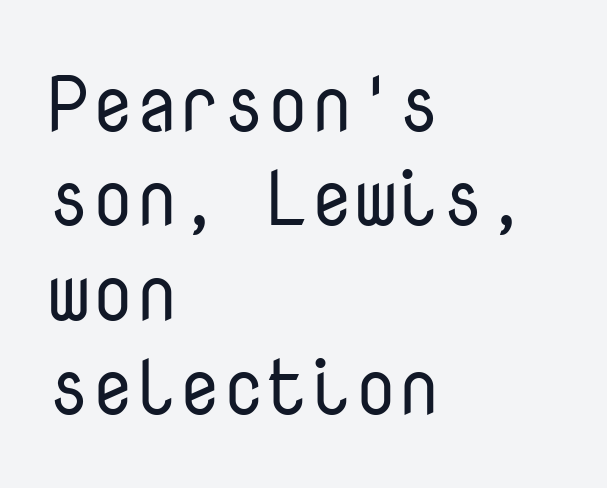
Type style note: lacks serifs. No extra ink here — the face is not bold. Is this a fixed-width face? Yes — each glyph sits in an identical cell. Notice how the stems are strictly vertical — no italics here.
